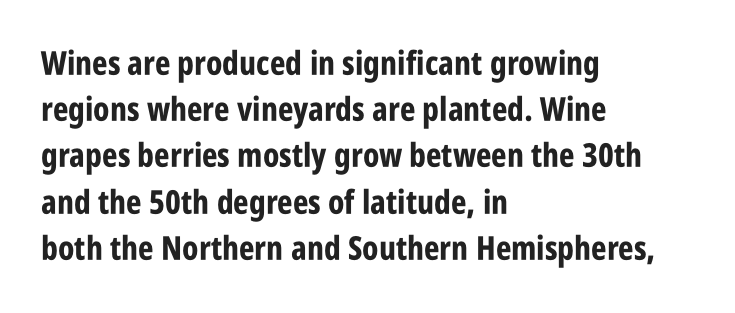
Interline gaps are of average width in this sample. Character widths vary here, with narrow letters taking less room than wide ones. Designer's note — italics off, roman on. Heavy-handed strokes throughout: this text is bold.
